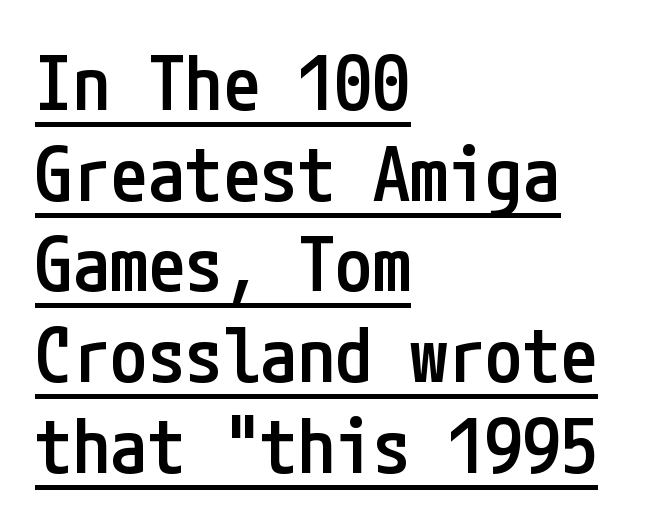
{"serif": "no", "italic": "no", "bold": "semi", "weight": "semibold", "width": "condensed", "stroke_contrast": "low", "x_height": "medium", "underline": "yes", "align": "left", "line_spacing_ratio": 1.21, "letter_spacing": "normal", "letter_spacing_em": 0.0, "glyph_px": 75}
